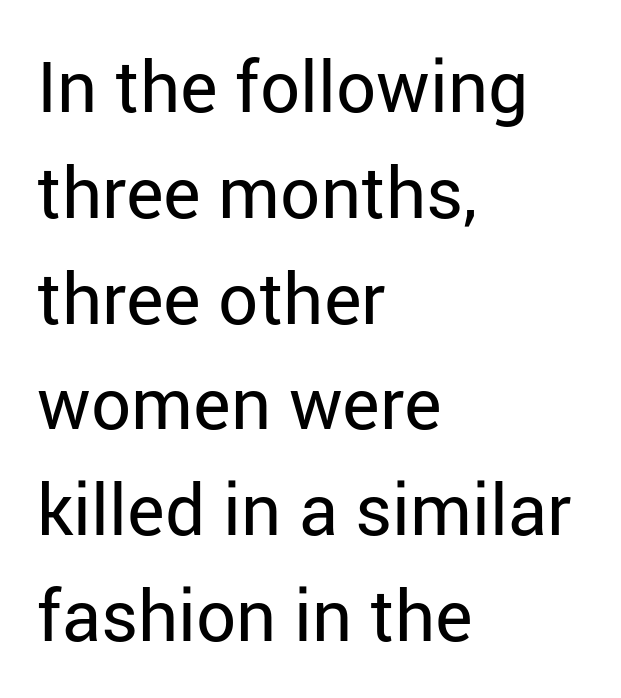
What kind of face is this? One without serifs — a sans. The passage shown stacks its lines at a standard gap. Spacing verdict: proportional, widths tailored to each character. Words float on clear page, feet unadorned. The passage shown has conventional tracking throughout. Italic? Not at all — the glyphs are vertical.
